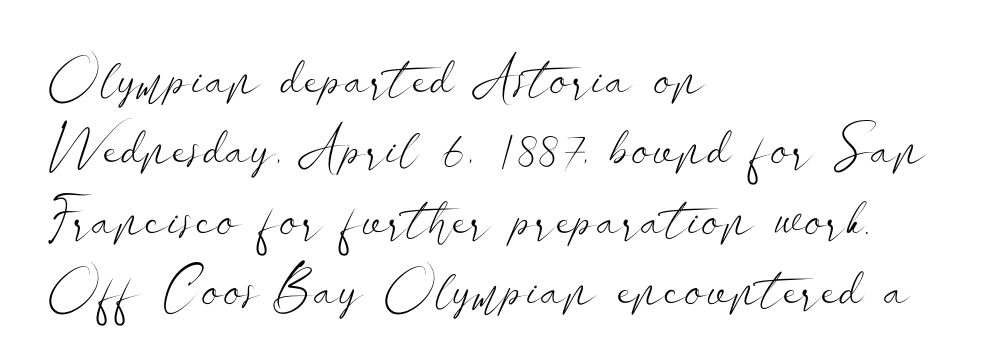
{"serif": "no", "bold": "no", "weight": "light", "width": "wide", "stroke_contrast": "low", "x_height": "small", "monospaced": "no", "underline": "no", "align": "left", "line_spacing": "normal", "line_spacing_ratio": 1.28, "letter_spacing": "normal", "letter_spacing_em": 0.0, "glyph_px": 55}
